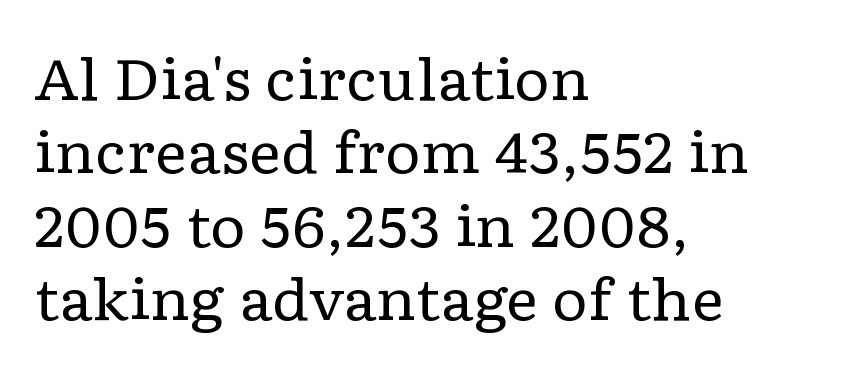
Q: Is the text bold? A: No.
Q: Is the text italic (slanted)? A: No, it is upright.
Q: Is the typeface a serif or a sans-serif typeface? A: Serif.
Q: Is the text underlined? A: No.
Q: How is the paragraph aligned? A: Left-aligned.
Q: Is the spacing between letters normal or unusually wide? A: Normal.
Q: Is the spacing between lines tight, normal or loose? A: Normal.
Q: Width (condensed, normal, or wide)? A: Wide.
Q: Stroke contrast? A: Low.
Q: x-height? A: Medium.
Q: Monospaced? A: No.
